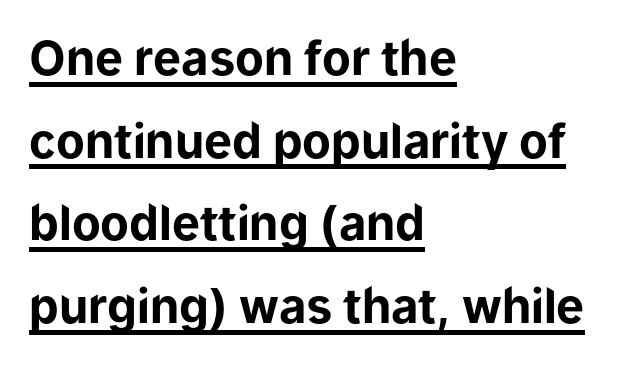
{"serif": "no", "italic": "no", "bold": "yes", "weight": "bold", "width": "normal", "stroke_contrast": "low", "x_height": "medium", "monospaced": "no", "underline": "yes", "align": "left", "line_spacing_ratio": 1.76, "letter_spacing": "normal", "letter_spacing_em": 0.0, "glyph_px": 47}
